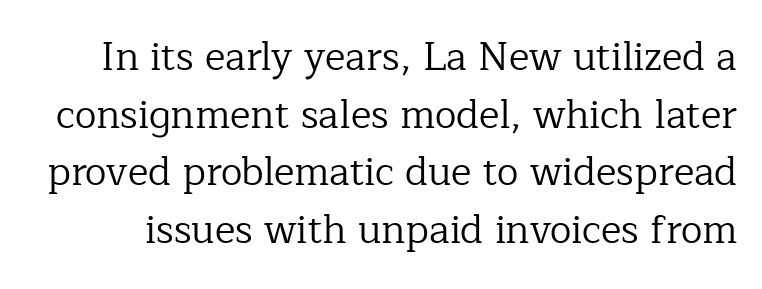
Q: Is the text bold? A: No.
Q: Is the text italic (slanted)? A: No, it is upright.
Q: Is the typeface a serif or a sans-serif typeface? A: Serif.
Q: Is the text underlined? A: No.
Q: Is the spacing between letters normal or unusually wide? A: Normal.
Q: Is the spacing between lines tight, normal or loose? A: Normal.
Q: Width (condensed, normal, or wide)? A: Normal.
Q: Stroke contrast? A: Low.
Q: x-height? A: Medium.
Q: Monospaced? A: No.
